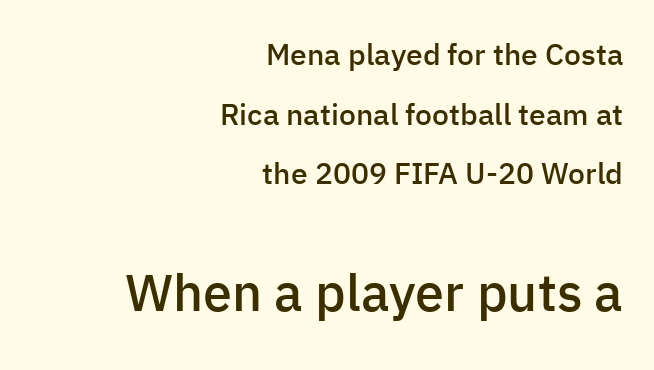
The image shows 52 px semibold sans-serif type, upright; set right-aligned, loose line spacing (1.99x), normal letter spacing, not underlined; the second (bottom) block is 1.73x larger; low stroke contrast and a medium x-height.
